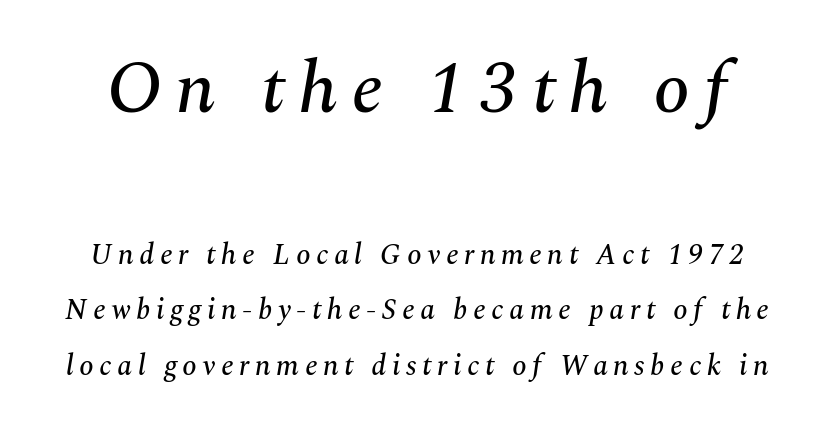
{"serif": "yes", "italic": "yes", "lean": "right", "slant_degrees": 10, "width": "normal", "stroke_contrast": "medium", "x_height": "medium", "monospaced": "no", "underline": "no", "line_spacing": "loose", "line_spacing_ratio": 1.92, "larger_block": "first", "size_ratio": 2.52, "glyph_px": 73}
